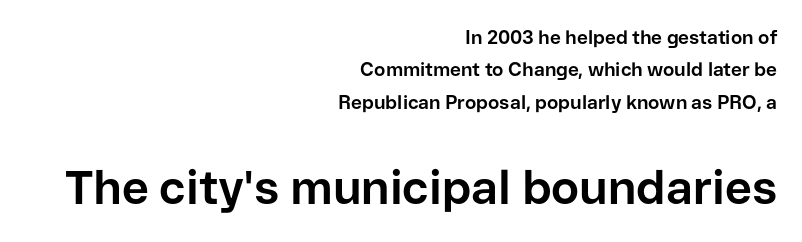
Q: Is the text bold? A: Yes.
Q: Is the text italic (slanted)? A: No, it is upright.
Q: Is the typeface a serif or a sans-serif typeface? A: Sans-serif.
Q: Is the text underlined? A: No.
Q: How is the paragraph aligned? A: Right-aligned.
Q: Is the spacing between letters normal or unusually wide? A: Normal.
Q: Is the spacing between lines tight, normal or loose? A: Normal.
Q: Which block of text is set in a larger size, the first (top) or the second (bottom)? A: The second (bottom) one.
Q: Width (condensed, normal, or wide)? A: Normal.
Q: Stroke contrast? A: Low.
Q: x-height? A: Medium.
Q: Monospaced? A: No.
